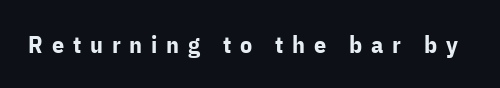
Heft: maximum for text — a bold. The tracking jumps out immediately: characters are airy and widely separated. The lettering stays uniformly vertical, giving the passage a roman look. The passage shown is not underscored anywhere.
